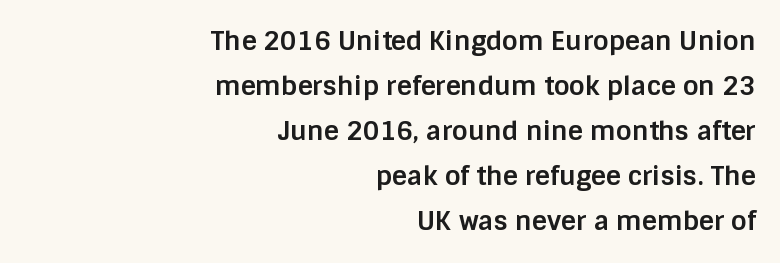
Q: Is the text bold? A: Yes.
Q: Is the text italic (slanted)? A: No, it is upright.
Q: Is the text underlined? A: No.
Q: How is the paragraph aligned? A: Right-aligned.
Q: Is the spacing between letters normal or unusually wide? A: Normal.
